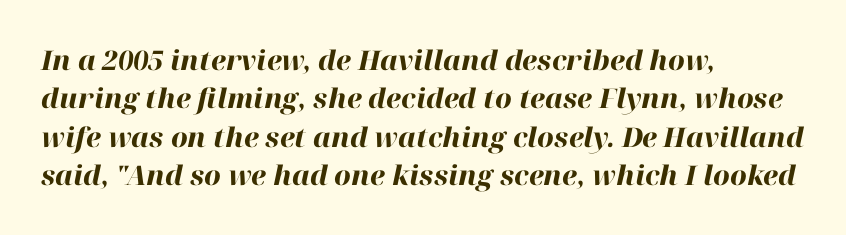
The designer left line spacing at the default. The rendering applies a slant to the glyphs. Strokes here are thick enough to call this a true bold. Is the block centered? No — it sits flush against the left margin.
